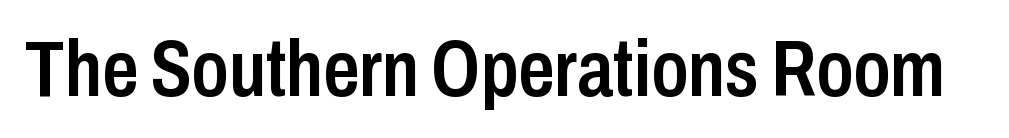
The image shows 80 px semibold, condensed sans-serif type, upright; set normal letter spacing, not underlined; low stroke contrast and a medium x-height.
